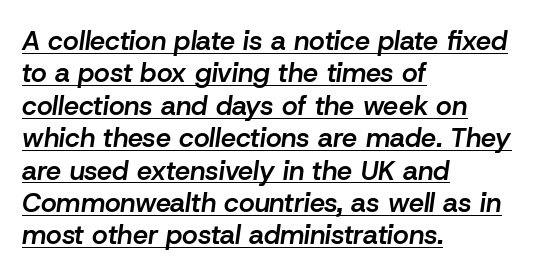
Q: Is the text bold? A: Semi-bold.
Q: Is the text italic (slanted)? A: Yes, it leans right by about 8 degrees.
Q: Is the text underlined? A: Yes.
Q: How is the paragraph aligned? A: Left-aligned.
Q: Is the spacing between letters normal or unusually wide? A: Normal.
